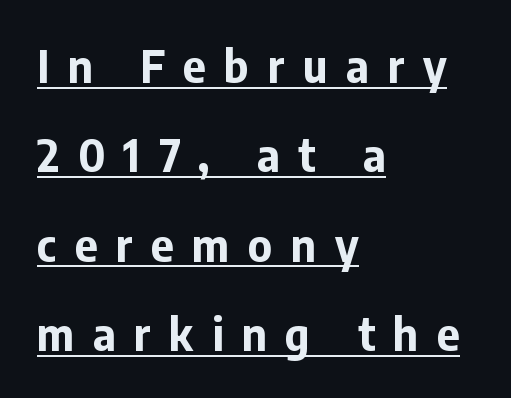
Q: Is the text bold? A: Yes.
Q: Is the text italic (slanted)? A: No, it is upright.
Q: Is the typeface a serif or a sans-serif typeface? A: Sans-serif.
Q: Is the text underlined? A: Yes.
Q: How is the paragraph aligned? A: Left-aligned.
Q: Is the spacing between letters normal or unusually wide? A: Unusually wide.
Q: Is the spacing between lines tight, normal or loose? A: Loose.
Q: Width (condensed, normal, or wide)? A: Normal.
Q: Stroke contrast? A: Low.
Q: x-height? A: Medium.
Q: Monospaced? A: No.
